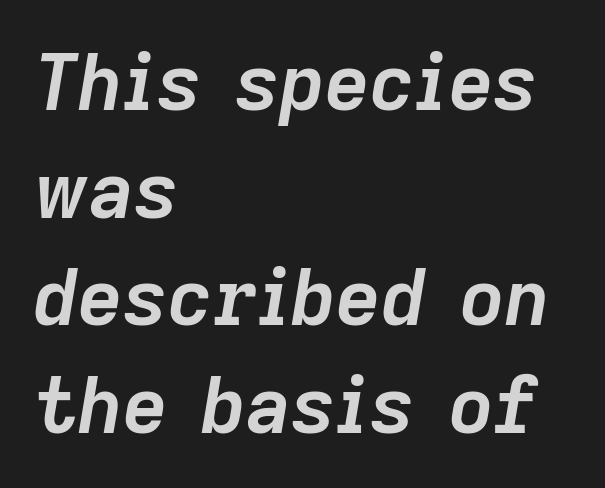
The image shows 78 px semibold type, italic (leaning right); set left-aligned, normal line spacing (1.38x), normal letter spacing, not underlined; low stroke contrast and a medium x-height.
